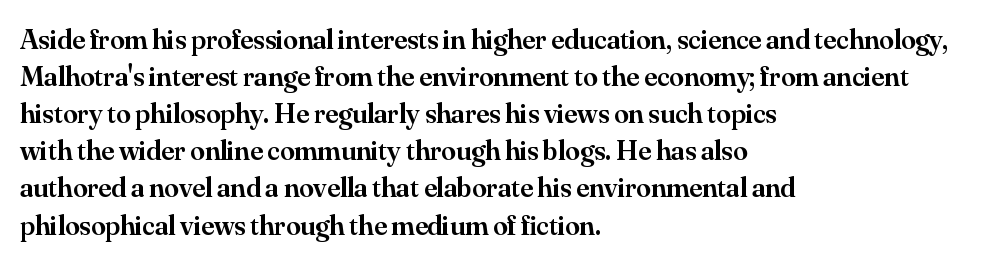
The image shows 29 px semibold serif type, upright; set left-aligned, normal line spacing (1.28x), normal letter spacing, not underlined; medium stroke contrast and a small x-height.
